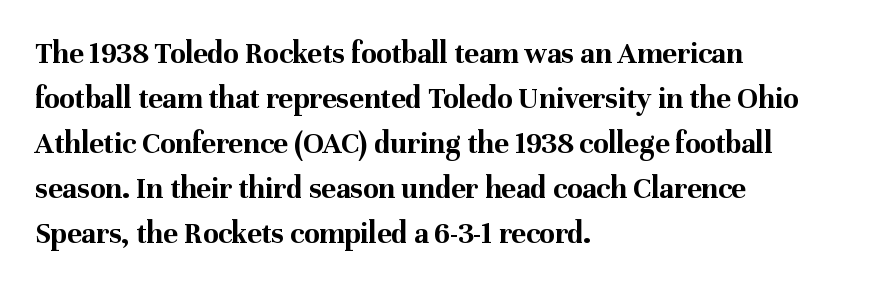
{"serif": "yes", "italic": "no", "bold": "yes", "weight": "bold", "width": "normal", "stroke_contrast": "medium", "x_height": "medium", "monospaced": "no", "underline": "no", "align": "left", "line_spacing": "normal", "line_spacing_ratio": 1.45, "letter_spacing": "normal", "letter_spacing_em": 0.0, "glyph_px": 31}
